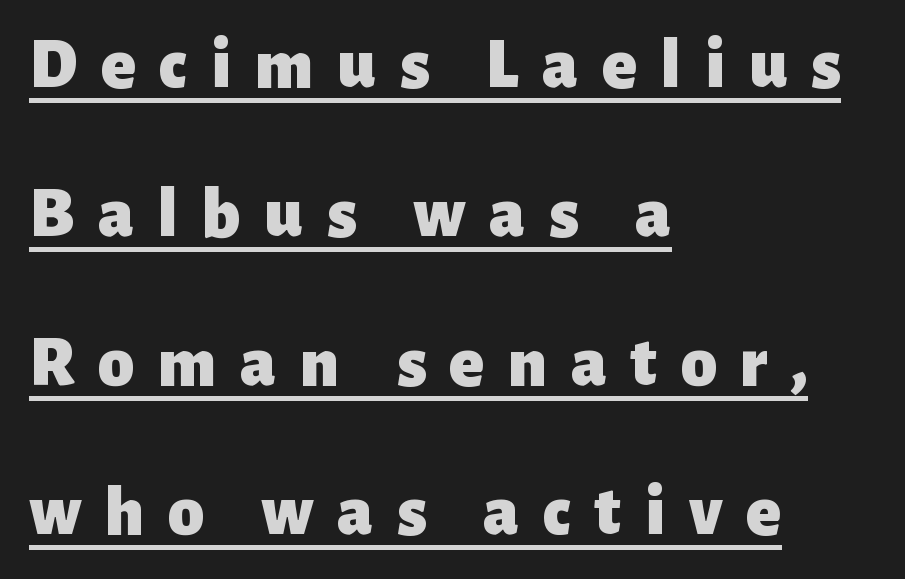
The image shows 72 px heavy sans-serif type, upright; set left-aligned, loose line spacing (2.07x), unusually wide letter spacing (+0.33 em), underlined; low stroke contrast and a medium x-height.
